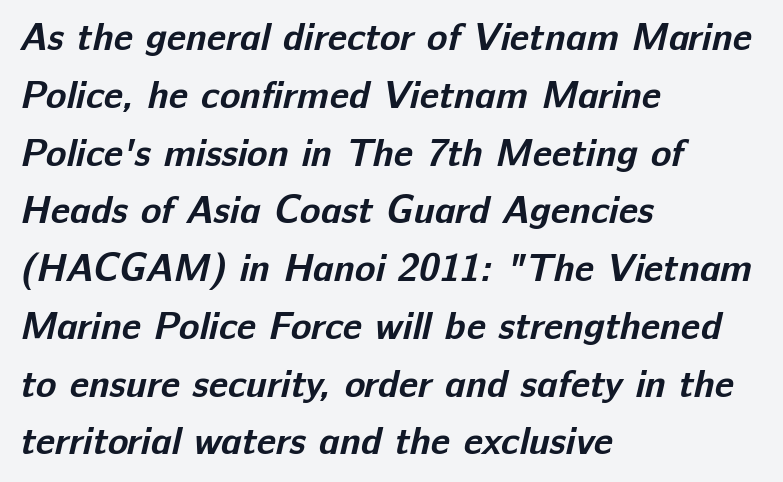
Q: Is the text bold? A: Yes.
Q: Is the typeface a serif or a sans-serif typeface? A: Sans-serif.
Q: Is the text underlined? A: No.
Q: How is the paragraph aligned? A: Left-aligned.
Q: Is the spacing between letters normal or unusually wide? A: Normal.
Q: Is the spacing between lines tight, normal or loose? A: Normal.
Q: Width (condensed, normal, or wide)? A: Normal.
Q: Stroke contrast? A: Low.
Q: x-height? A: Medium.
Q: Monospaced? A: No.
